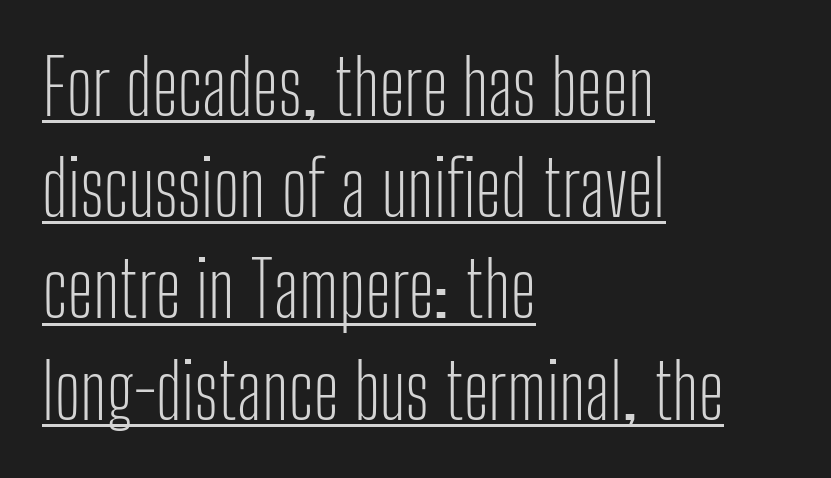
Q: Is the text bold? A: No.
Q: Is the text italic (slanted)? A: No, it is upright.
Q: Is the typeface a serif or a sans-serif typeface? A: Sans-serif.
Q: Is the text underlined? A: Yes.
Q: How is the paragraph aligned? A: Left-aligned.
Q: Is the spacing between letters normal or unusually wide? A: Normal.
Q: Is the spacing between lines tight, normal or loose? A: Normal.
Q: Width (condensed, normal, or wide)? A: Condensed.
Q: Stroke contrast? A: Low.
Q: x-height? A: Medium.
Q: Monospaced? A: No.
